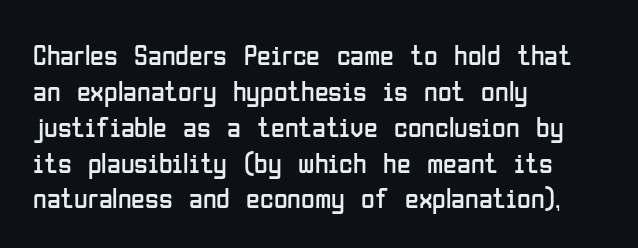
Q: Is the text bold? A: No.
Q: Is the text italic (slanted)? A: No, it is upright.
Q: Is the typeface a serif or a sans-serif typeface? A: Sans-serif.
Q: Is the text underlined? A: No.
Q: How is the paragraph aligned? A: Left-aligned.
Q: Is the spacing between letters normal or unusually wide? A: Normal.
Q: Is the spacing between lines tight, normal or loose? A: Normal.
Q: Width (condensed, normal, or wide)? A: Condensed.
Q: Stroke contrast? A: Low.
Q: x-height? A: Medium.
Q: Monospaced? A: No.
